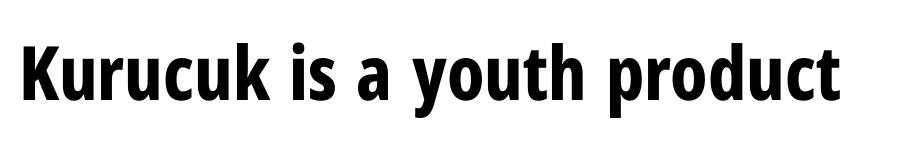
{"serif": "no", "italic": "no", "bold": "yes", "weight": "bold", "width": "condensed", "stroke_contrast": "low", "x_height": "medium", "monospaced": "no", "underline": "no", "letter_spacing": "normal", "letter_spacing_em": 0.0, "glyph_px": 75}
